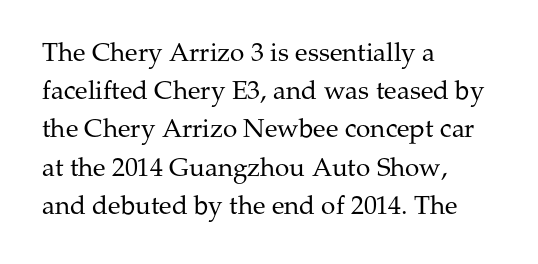
The image shows 26 px text type, upright; set left-aligned, normal line spacing (1.47x), normal letter spacing, not underlined.
